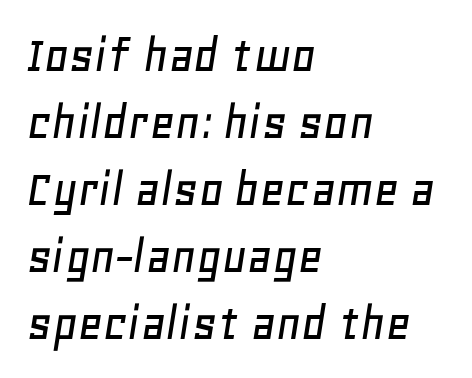
The image shows 54 px text type, italic (leaning right); set left-aligned, line spacing 1.24x, normal letter spacing, not underlined; low stroke contrast and a large x-height.
